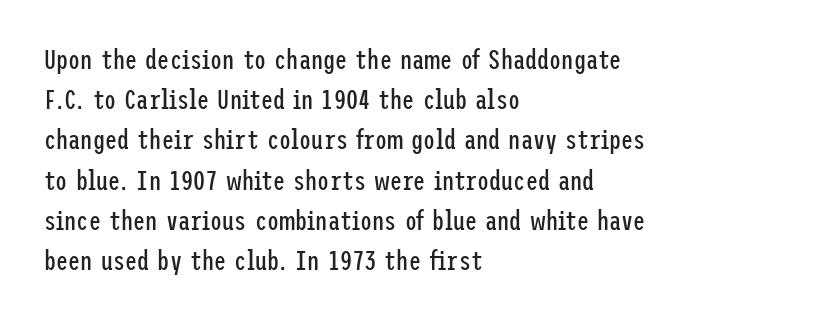
The paragraph shown leans on its left margin. Has an underline been added? It has not. The font's upright variant was chosen for this text. The cut favours lightness, reaching ordinary text weight at its darkest.
